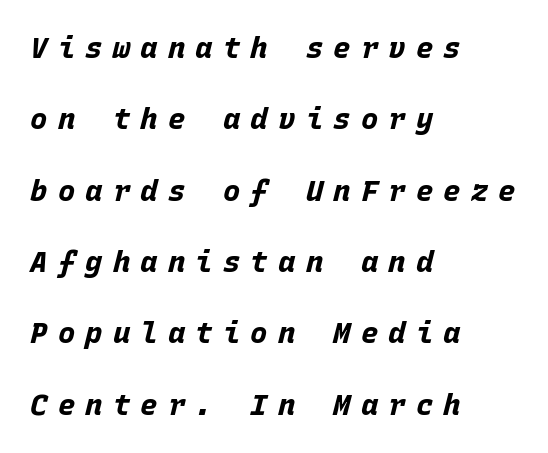
Q: Is the text bold? A: Yes.
Q: Is the text italic (slanted)? A: Yes, it leans right by about 15 degrees.
Q: Is the text underlined? A: No.
Q: How is the paragraph aligned? A: Left-aligned.
Q: Is the spacing between letters normal or unusually wide? A: Unusually wide.
Q: Is the spacing between lines tight, normal or loose? A: Loose.
Q: Width (condensed, normal, or wide)? A: Normal.
Q: Stroke contrast? A: Low.
Q: x-height? A: Large.
Q: Monospaced? A: Yes.
